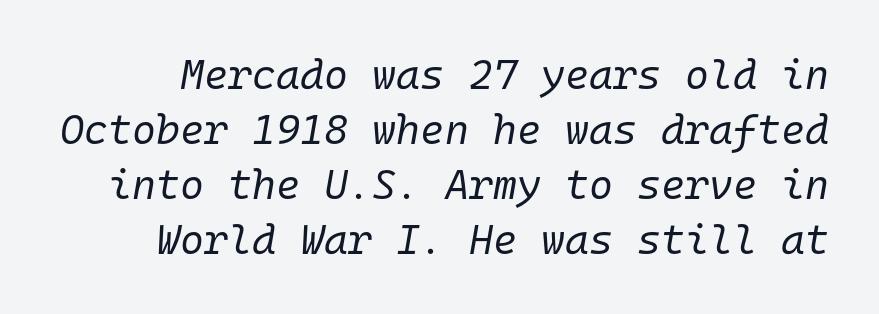
These lines are rendered in a fixed-pitch font. Letters have the restrained weight of plain body copy at most. Emphasis-style slanted type is in use. Words float on clear page, feet unadorned. The line-height multiplier appears to be the usual default. This rendering leaves character spacing at its baseline value.
